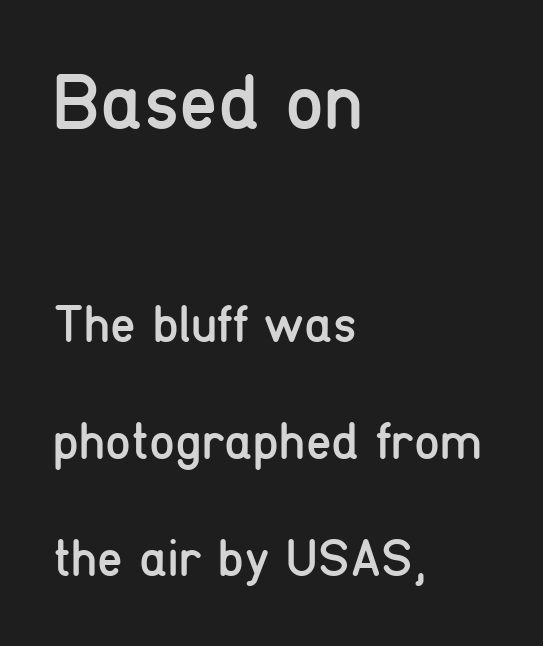
This is roman type, the default non-slanted kind. Grotesque or geometric, the face here clearly has no serifs. How are the letters spaced? Ordinarily, with no added tracking. The letters look calm and open, with moderate or lighter stems.
